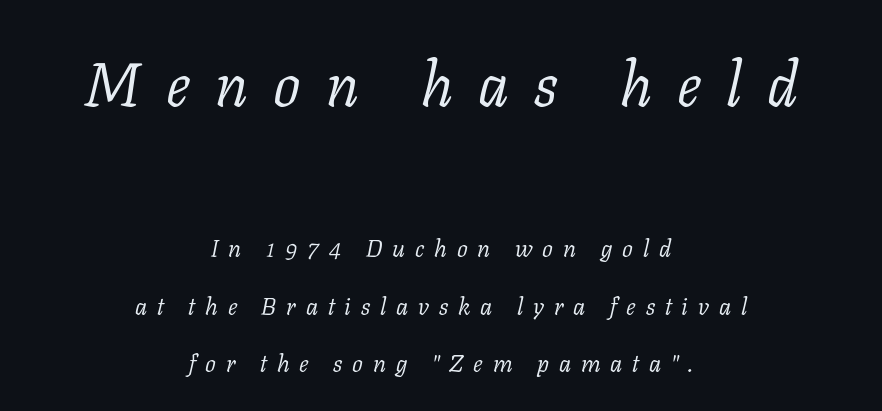
{"serif": "yes", "italic": "yes", "lean": "right", "slant_degrees": 11, "bold": "no", "weight": "light", "width": "normal", "stroke_contrast": "low", "x_height": "medium", "monospaced": "no", "underline": "no", "align": "center", "line_spacing": "loose", "line_spacing_ratio": 2.41, "letter_spacing": "wide", "letter_spacing_em": 0.41, "larger_block": "first", "size_ratio": 2.54, "glyph_px": 61}
